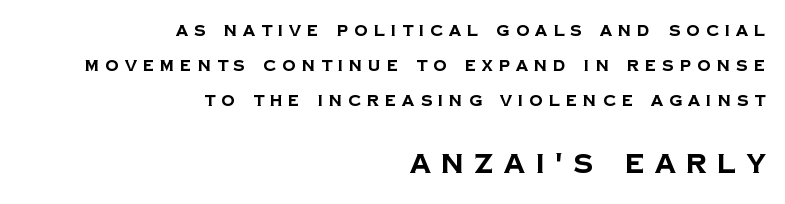
Q: Is the text bold? A: Yes.
Q: Is the text underlined? A: No.
Q: How is the paragraph aligned? A: Right-aligned.
Q: Is the spacing between letters normal or unusually wide? A: Unusually wide.
Q: Is the spacing between lines tight, normal or loose? A: Loose.
Q: Which block of text is set in a larger size, the first (top) or the second (bottom)? A: The second (bottom) one.
